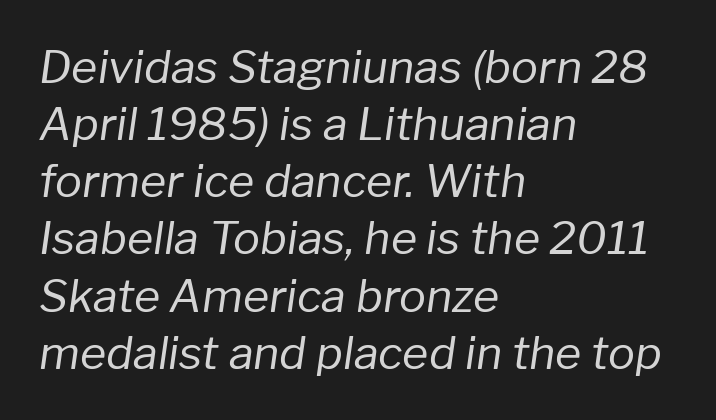
{"italic": "yes", "lean": "right", "slant_degrees": 8, "bold": "no", "weight": "regular", "width": "normal", "stroke_contrast": "low", "x_height": "medium", "monospaced": "no", "underline": "no", "align": "left", "line_spacing": "normal", "line_spacing_ratio": 1.27, "letter_spacing": "normal", "letter_spacing_em": 0.0, "glyph_px": 45}
